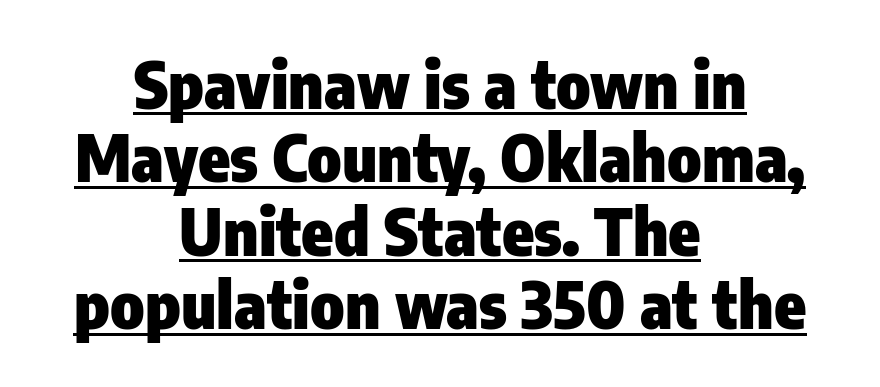
Q: Is the text bold? A: Yes.
Q: Is the text italic (slanted)? A: No, it is upright.
Q: Is the typeface a serif or a sans-serif typeface? A: Sans-serif.
Q: Is the text underlined? A: Yes.
Q: How is the paragraph aligned? A: Centered.
Q: Is the spacing between letters normal or unusually wide? A: Normal.
Q: Is the spacing between lines tight, normal or loose? A: Tight.
Q: Width (condensed, normal, or wide)? A: Condensed.
Q: Stroke contrast? A: Low.
Q: x-height? A: Medium.
Q: Monospaced? A: No.
